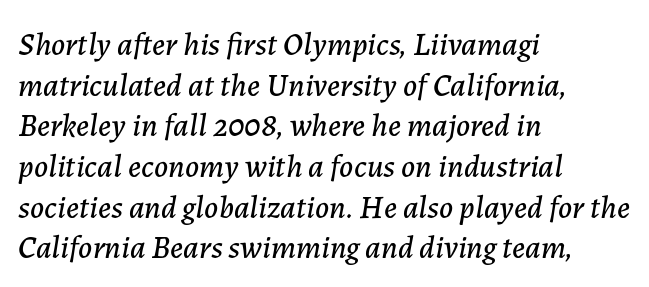
{"italic": "yes", "lean": "right", "slant_degrees": 7, "width": "normal", "stroke_contrast": "low", "x_height": "medium", "monospaced": "no", "underline": "no", "align": "left", "line_spacing": "normal", "line_spacing_ratio": 1.27, "letter_spacing": "normal", "letter_spacing_em": 0.0, "glyph_px": 32}
